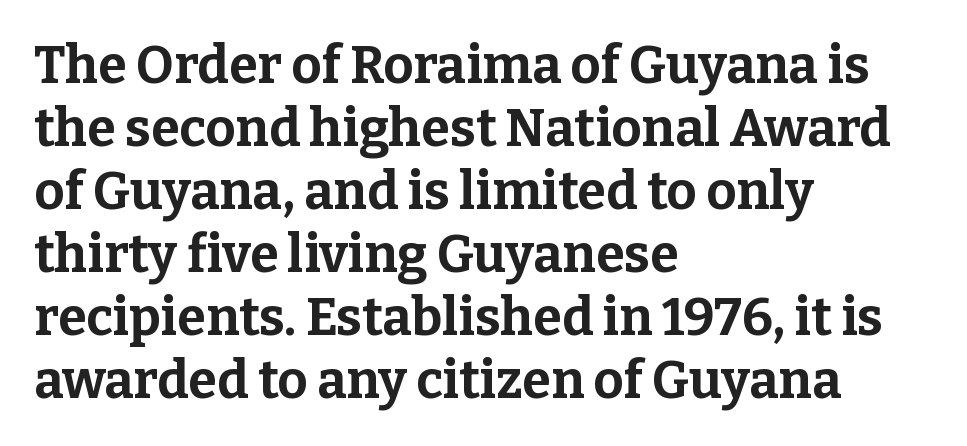
The image shows 52 px bold serif type, upright; set left-aligned, line spacing 1.21x, normal letter spacing, not underlined; low stroke contrast and a medium x-height.
